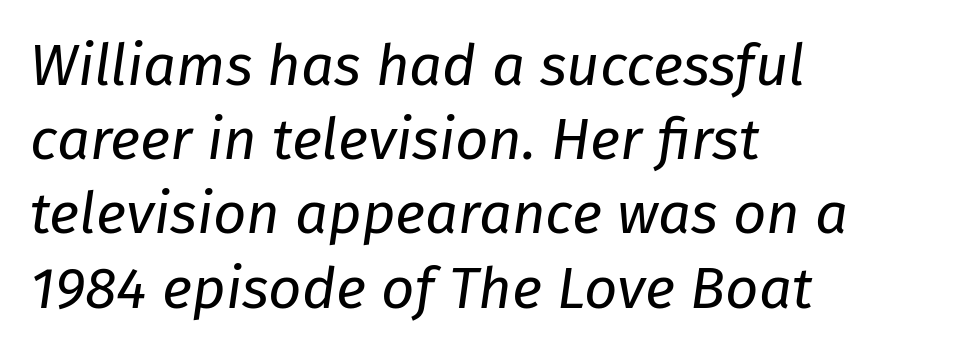
If you drew a line through each stem, it would be angled. The type is set solid horizontally, with unmodified tracking. The rag falls on the right side of this text block. These lines are rendered in a variable-pitch font. Honestly, the row spacing looks completely unremarkable.
